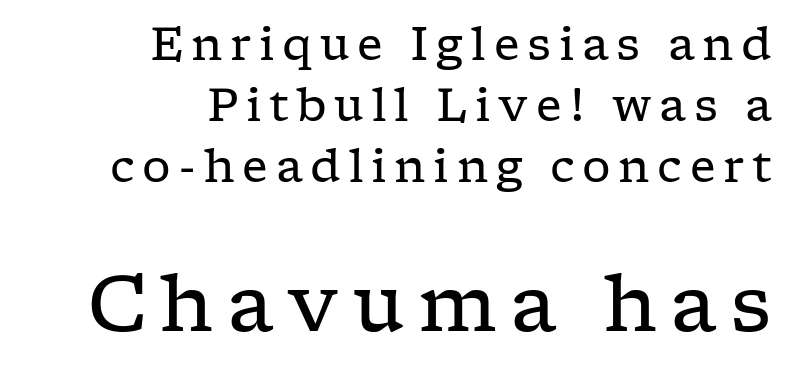
The image shows 78 px regular-weight, wide serif type, upright; set right-aligned, normal line spacing (1.36x), not underlined; the second (bottom) block is 1.73x larger; low stroke contrast and a medium x-height.
